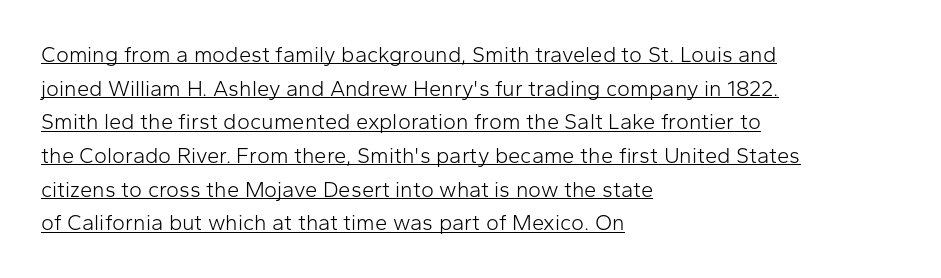
Counters stay open thanks to moderate or lighter strokes. Compared with typical body copy, the letter spacing here is the same. Summary of vertical rhythm: regular, with standard interline spacing. The rendering uses the underline text-decoration. These lines were composed using upright roman letters.
